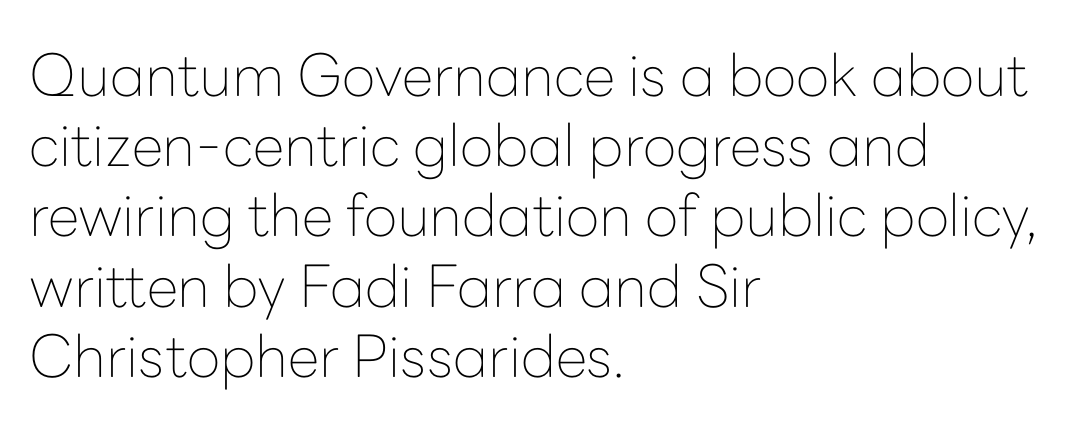
The image shows 58 px thin sans-serif type, upright; set left-aligned, line spacing 1.21x, normal letter spacing, not underlined; low stroke contrast and a medium x-height.
